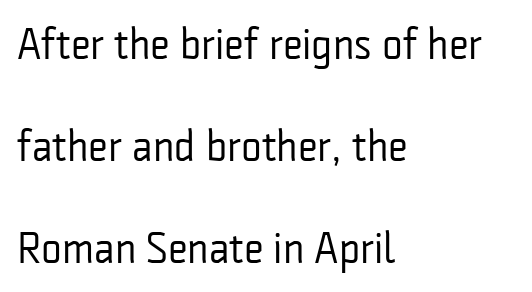
{"serif": "no", "italic": "no", "bold": "no", "weight": "regular", "width": "condensed", "stroke_contrast": "low", "x_height": "medium", "monospaced": "no", "underline": "no", "align": "left", "line_spacing": "loose", "line_spacing_ratio": 2.32, "letter_spacing": "normal", "letter_spacing_em": 0.0, "glyph_px": 44}
